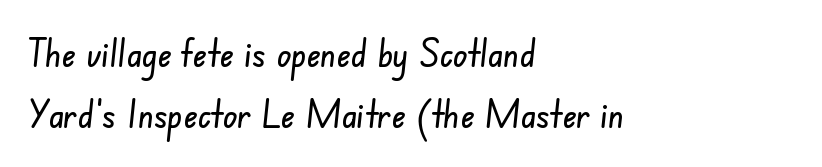
{"serif": "no", "width": "condensed", "stroke_contrast": "low", "x_height": "small", "monospaced": "no", "underline": "no", "align": "left", "line_spacing": "normal", "line_spacing_ratio": 1.61, "letter_spacing": "normal", "letter_spacing_em": 0.0, "glyph_px": 38}
